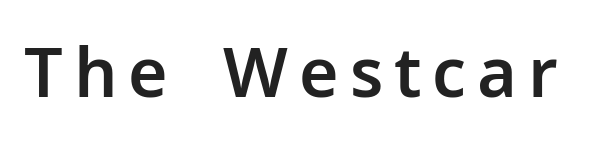
Q: Is the text italic (slanted)? A: No, it is upright.
Q: Is the typeface a serif or a sans-serif typeface? A: Sans-serif.
Q: Is the text underlined? A: No.
Q: Width (condensed, normal, or wide)? A: Normal.
Q: Stroke contrast? A: Low.
Q: x-height? A: Medium.
Q: Monospaced? A: No.
